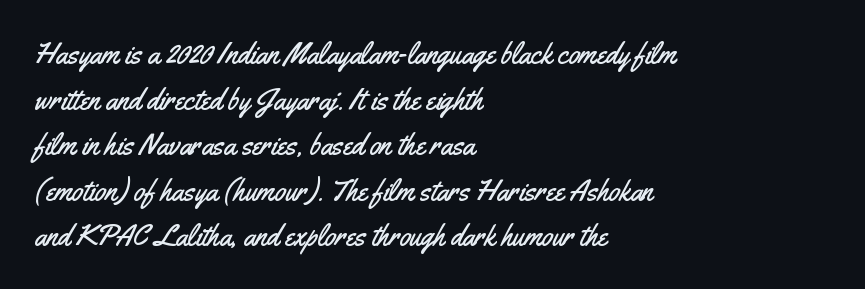
Has an underline been added? It has not. Do the characters align in a grid? No, the font is proportional. In terms of letterform style, serifs are entirely absent. Which margin do the lines hug? The left one — the right edge is uneven. The letterforms sit shoulder to shoulder at normal distance. Evenly set lines give the paragraph a standard silhouette.
